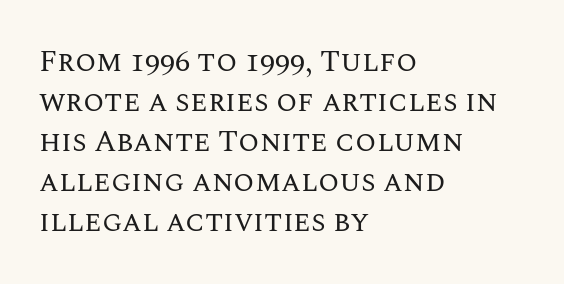
The image shows 30 px regular-weight type, upright; set left-aligned, normal line spacing (1.33x), normal letter spacing, not underlined; medium stroke contrast and a large x-height.
